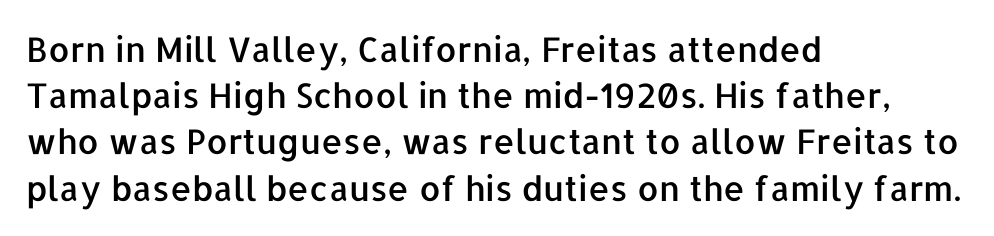
The lettering holds an erect, upright posture throughout. The space beneath each line is pristine and unruled. Regarding serifs, this sample does without them. These lines stack with their left ends in a neat column. The rendering uses natural spacing where letterforms have individual widths.
